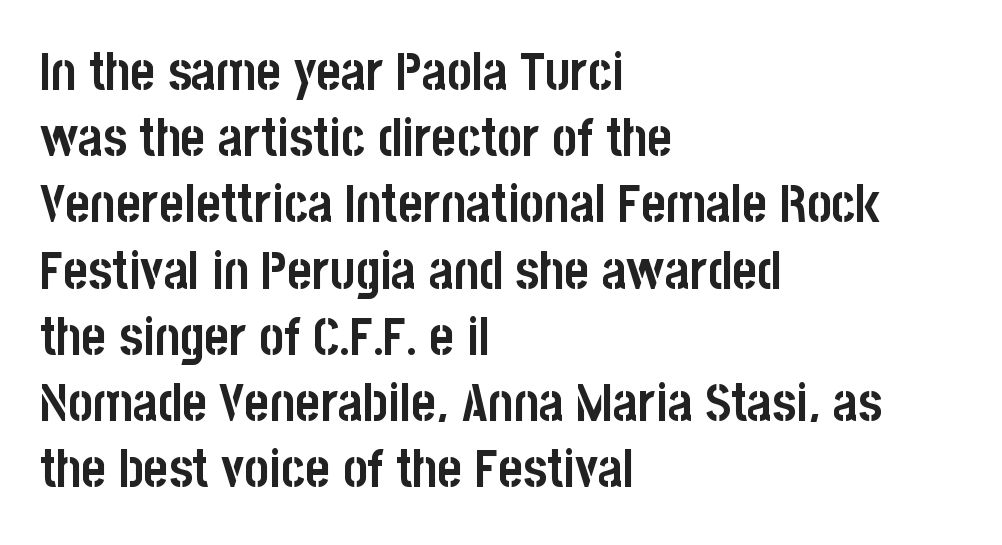
Students, note that the glyphs here touch the page at normal intervals. Left-aligned paragraph, ragged on the right. Decoration check: the copy has no underline. Reading down the column, the eye jumps a familiar distance to each next line. Nothing sits at the stroke ends, so this counts as sans-serif.
